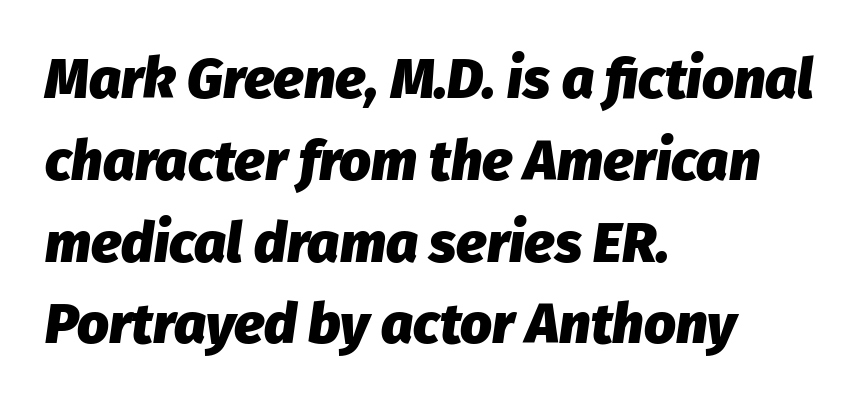
Q: Is the text bold? A: Yes.
Q: Is the text italic (slanted)? A: Yes, it leans right by about 8 degrees.
Q: Is the text underlined? A: No.
Q: How is the paragraph aligned? A: Left-aligned.
Q: Is the spacing between letters normal or unusually wide? A: Normal.
Q: Is the spacing between lines tight, normal or loose? A: Normal.
Q: Width (condensed, normal, or wide)? A: Normal.
Q: Stroke contrast? A: Low.
Q: x-height? A: Medium.
Q: Monospaced? A: No.
